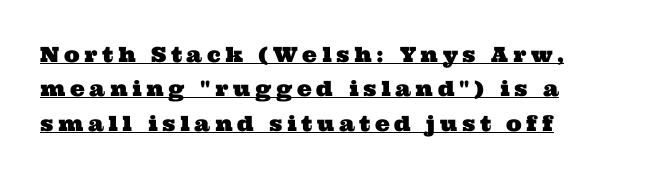
Q: Is the text underlined? A: Yes.
Q: Is the spacing between letters normal or unusually wide? A: Unusually wide.
Q: Is the spacing between lines tight, normal or loose? A: Normal.
